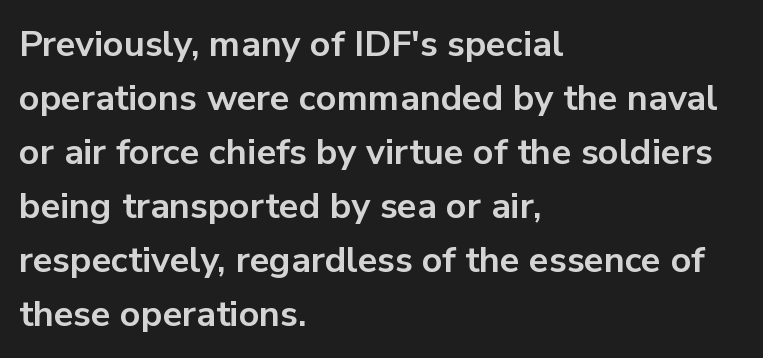
Each row of text sits above clean, open space. Left-aligned paragraph, ragged on the right. Here the glyphs are tracked normally, forming tight word shapes. Summary of vertical rhythm: regular, with standard interline spacing.
